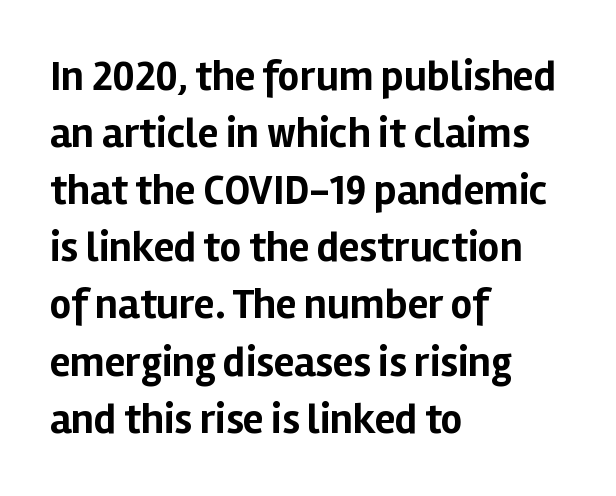
Q: Is the text bold? A: Yes.
Q: Is the text italic (slanted)? A: No, it is upright.
Q: Is the typeface a serif or a sans-serif typeface? A: Sans-serif.
Q: Is the text underlined? A: No.
Q: How is the paragraph aligned? A: Left-aligned.
Q: Is the spacing between letters normal or unusually wide? A: Normal.
Q: Is the spacing between lines tight, normal or loose? A: Normal.
Q: Width (condensed, normal, or wide)? A: Normal.
Q: Stroke contrast? A: Low.
Q: x-height? A: Medium.
Q: Monospaced? A: No.
